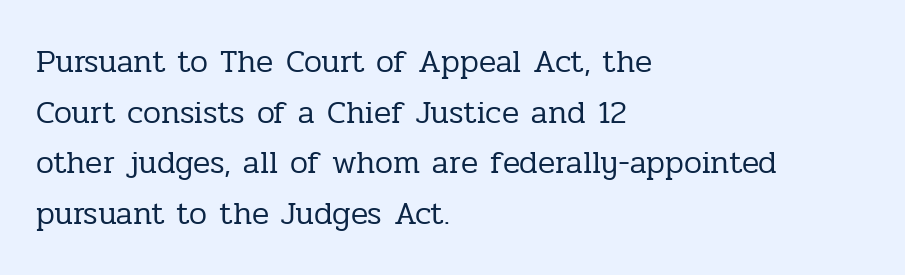
The image shows 32 px regular-weight serif type, upright; set left-aligned, normal line spacing (1.58x), normal letter spacing, not underlined; low stroke contrast and a medium x-height.
